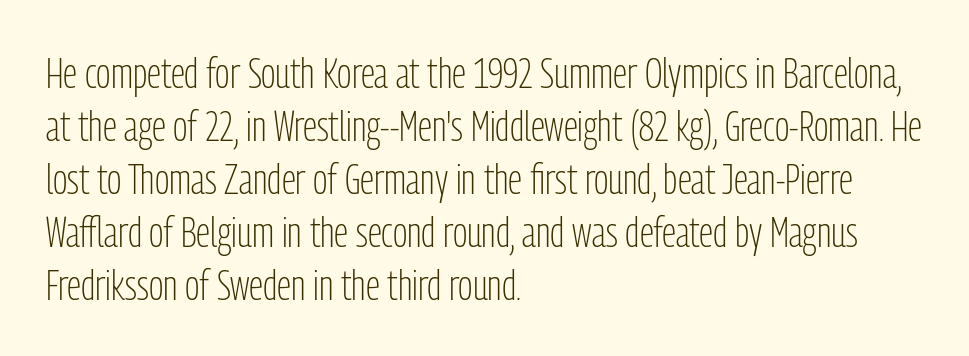
The image shows 43 px light, condensed sans-serif type, upright; set left-aligned, line spacing 1.23x, normal letter spacing, not underlined; low stroke contrast and a medium x-height.
